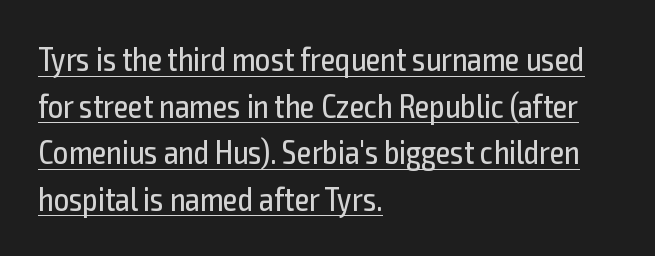
{"serif": "no", "italic": "no", "bold": "no", "weight": "regular", "width": "condensed", "x_height": "medium", "monospaced": "no", "underline": "yes", "align": "left", "line_spacing": "normal", "line_spacing_ratio": 1.41, "letter_spacing": "normal", "letter_spacing_em": 0.0, "glyph_px": 33}
